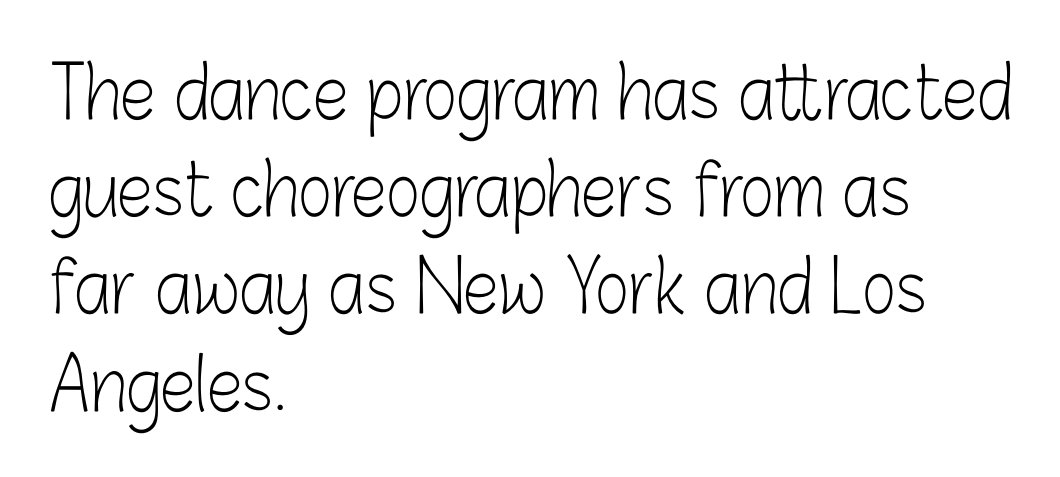
The rendering uses natural spacing where letterforms have individual widths. Weight: not bold — regular or lighter. Look at the bottom of the vertical strokes: they stop flat, with no serifs. Rendered with straight, roman letterforms. Nobody touched the tracking dial on this one.
